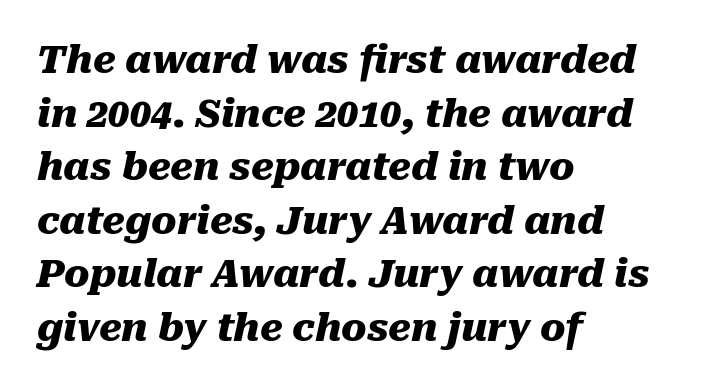
The image shows 38 px heavy type, italic (leaning right); set left-aligned, normal line spacing (1.41x), normal letter spacing, not underlined; medium stroke contrast and a medium x-height.
